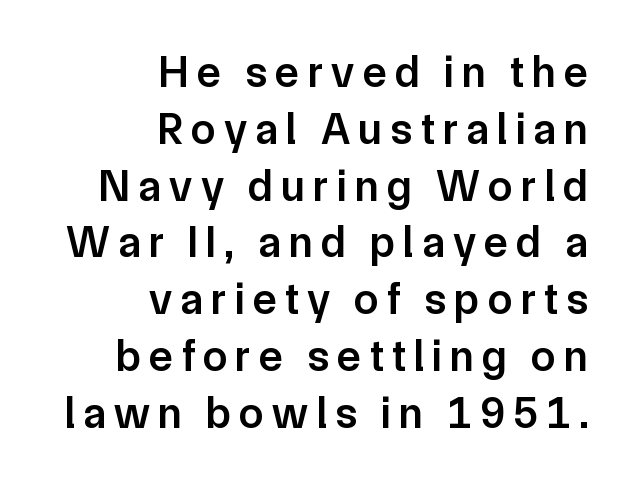
Q: Is the text bold? A: Semi-bold.
Q: Is the text italic (slanted)? A: No, it is upright.
Q: Is the typeface a serif or a sans-serif typeface? A: Sans-serif.
Q: Is the text underlined? A: No.
Q: How is the paragraph aligned? A: Right-aligned.
Q: Is the spacing between lines tight, normal or loose? A: Normal.
Q: Width (condensed, normal, or wide)? A: Normal.
Q: Stroke contrast? A: Low.
Q: x-height? A: Medium.
Q: Monospaced? A: No.
